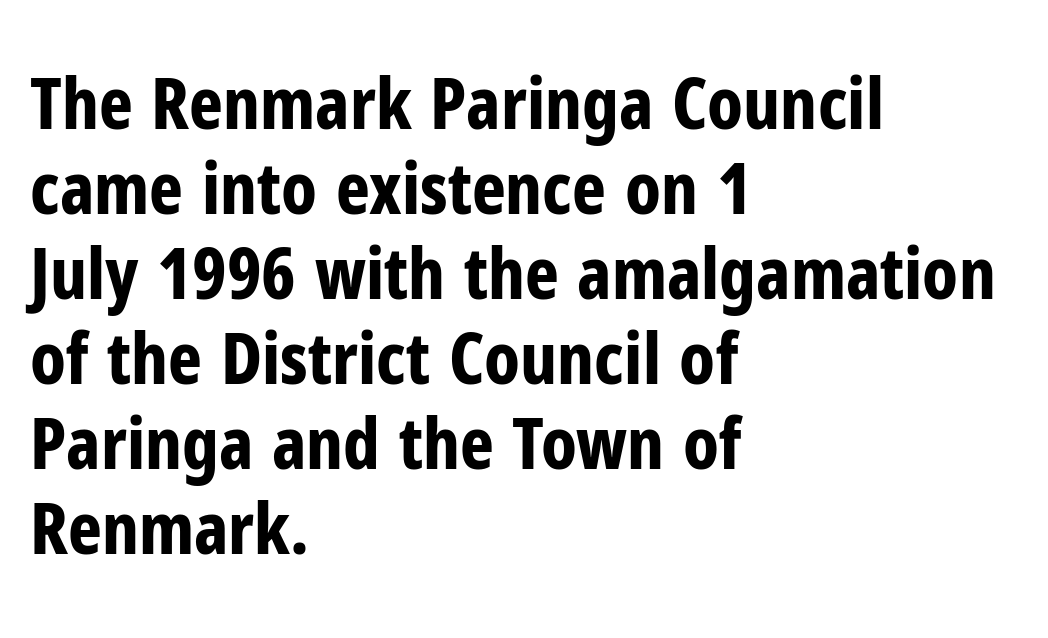
{"serif": "no", "italic": "no", "bold": "yes", "weight": "bold", "width": "condensed", "stroke_contrast": "low", "x_height": "medium", "monospaced": "no", "underline": "no", "align": "left", "line_spacing_ratio": 1.18, "letter_spacing": "normal", "letter_spacing_em": 0.0, "glyph_px": 72}
